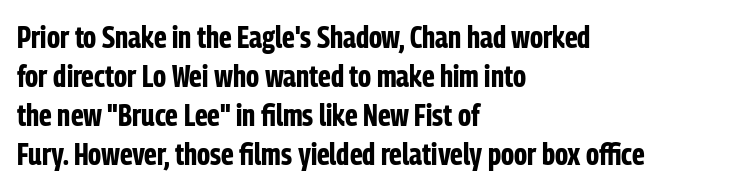
Letters rest on an invisible, unmarked baseline. The lines sit at an ordinary, default distance from one another. This rendering leaves character spacing at its baseline value. Heavy-handed strokes throughout: this text is bold.
